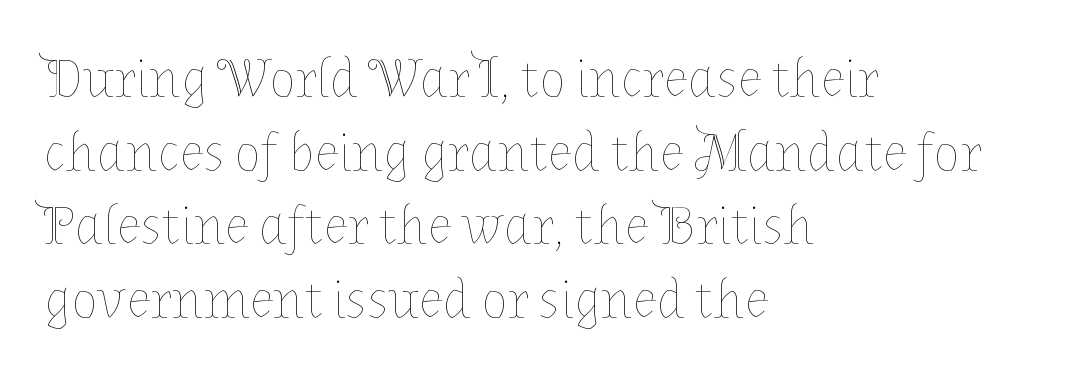
The image shows 55 px thin type, upright; set left-aligned, normal line spacing (1.34x), normal letter spacing, not underlined; low stroke contrast and a medium x-height.
